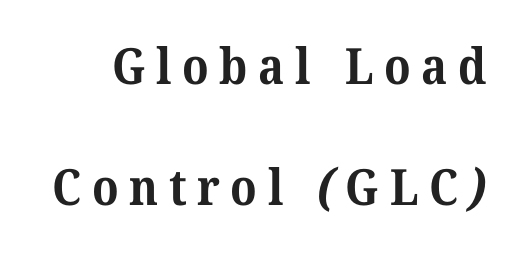
Q: Is the text bold? A: Yes.
Q: Is the typeface a serif or a sans-serif typeface? A: Serif.
Q: Is the text underlined? A: No.
Q: Is the spacing between letters normal or unusually wide? A: Unusually wide.
Q: Is the spacing between lines tight, normal or loose? A: Loose.
Q: Width (condensed, normal, or wide)? A: Normal.
Q: Stroke contrast? A: Medium.
Q: x-height? A: Medium.
Q: Monospaced? A: No.
